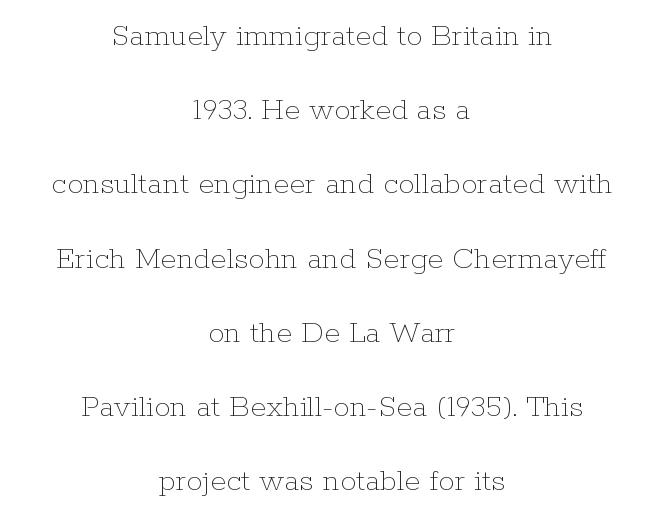
Here the designer chose a conventional face with non-uniform glyph widths. One glance says open: line gaps are wider than usual. Posture: straight, roman, zero tilt. Both edges are ragged and mirror each other, which tells us the setting is centered. These glyphs show unthickened strokes, regular width or finer.
